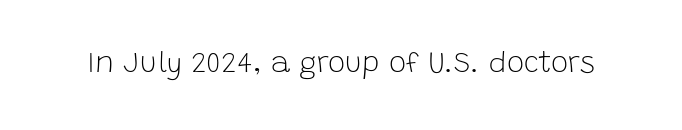
Stems here are at most as thick as an everyday book face. No italicization has been applied; the sample stays upright. Varying glyph widths throughout — classic text-font behaviour. Each word holds together tightly as a unit, with standard inter-letter gaps.
